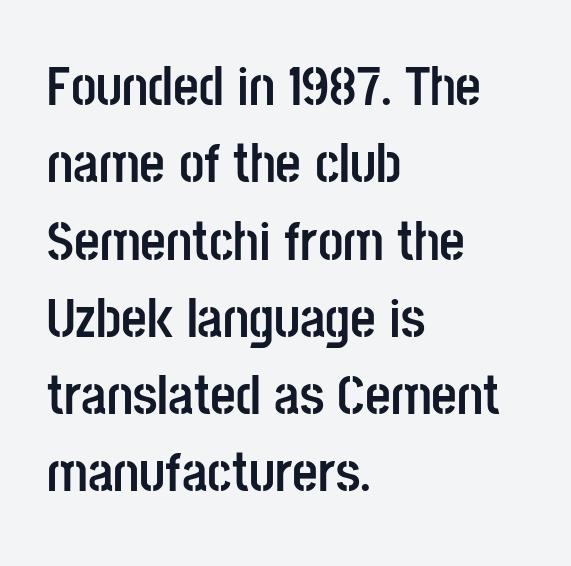
{"serif": "no", "italic": "no", "bold": "yes", "weight": "semibold", "width": "condensed", "stroke_contrast": "low", "x_height": "large", "monospaced": "no", "underline": "no", "align": "left", "line_spacing": "normal", "line_spacing_ratio": 1.38, "letter_spacing": "normal", "letter_spacing_em": 0.0, "glyph_px": 56}
